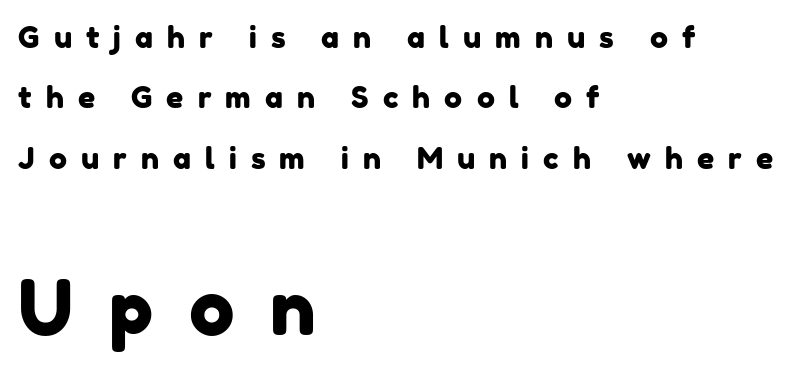
Q: Is the typeface a serif or a sans-serif typeface? A: Sans-serif.
Q: Is the text underlined? A: No.
Q: How is the paragraph aligned? A: Left-aligned.
Q: Is the spacing between letters normal or unusually wide? A: Unusually wide.
Q: Is the spacing between lines tight, normal or loose? A: Loose.
Q: Which block of text is set in a larger size, the first (top) or the second (bottom)? A: The second (bottom) one.
Q: Width (condensed, normal, or wide)? A: Normal.
Q: Stroke contrast? A: Low.
Q: x-height? A: Medium.
Q: Monospaced? A: No.
